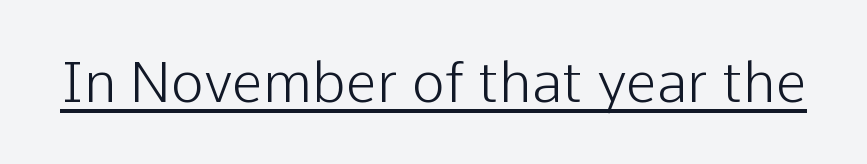
The image shows 56 px light sans-serif type, upright; set normal letter spacing, underlined; low stroke contrast and a medium x-height.
